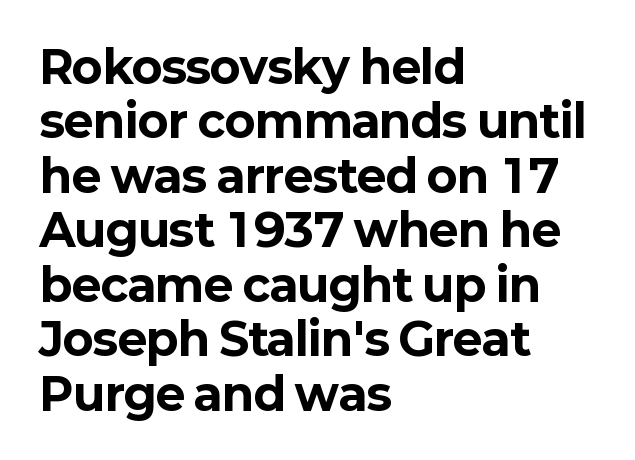
The image shows 45 px bold sans-serif type, upright; set left-aligned, line spacing 1.21x, normal letter spacing, not underlined; low stroke contrast and a medium x-height.
